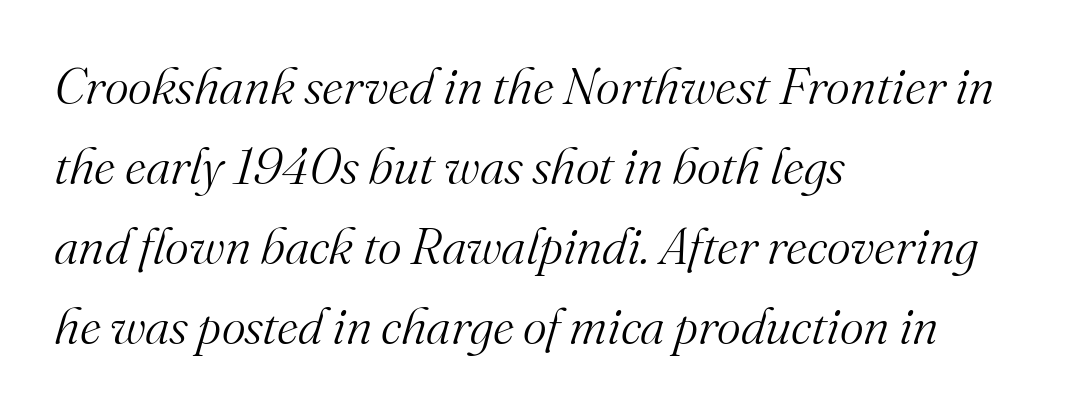
These lines stack with their left ends in a neat column. Plain, unruled lines of type. Yep, that's italic — everything's leaning. A typesetter would label this face a serif.
